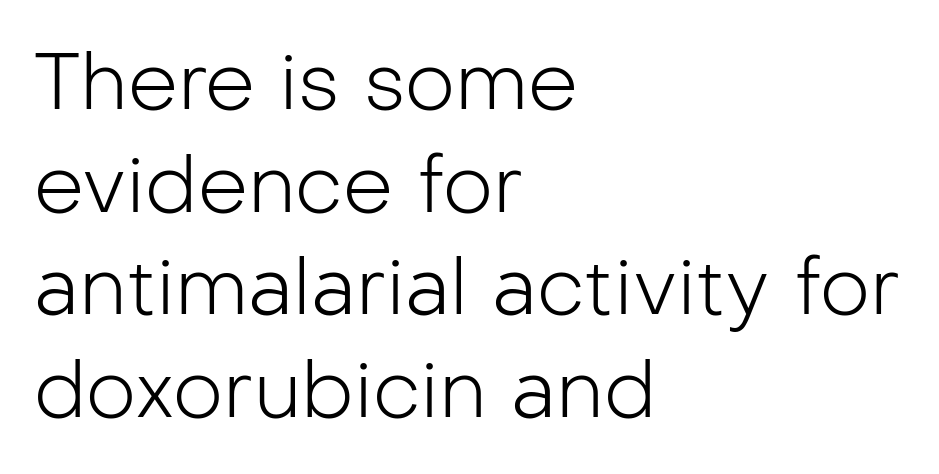
{"serif": "no", "italic": "no", "bold": "no", "weight": "light", "width": "normal", "stroke_contrast": "low", "x_height": "medium", "monospaced": "no", "underline": "no", "align": "left", "line_spacing": "normal", "line_spacing_ratio": 1.3, "letter_spacing": "normal", "letter_spacing_em": 0.0, "glyph_px": 79}
